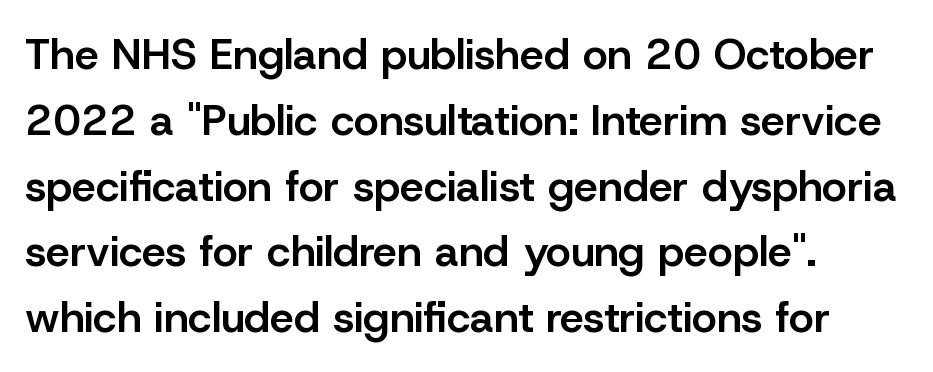
The image shows 43 px semibold sans-serif type, upright; set left-aligned, normal line spacing (1.53x), normal letter spacing, not underlined; low stroke contrast and a medium x-height.
